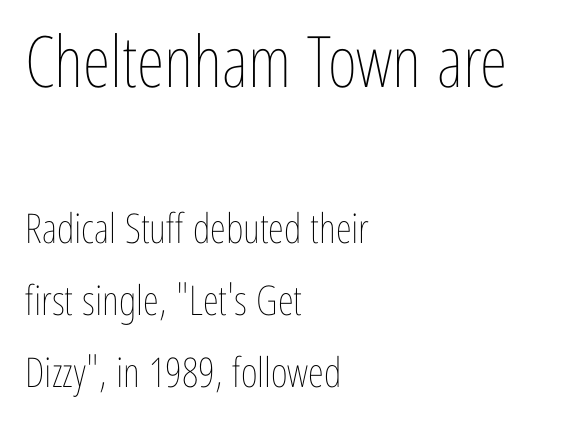
{"italic": "no", "bold": "no", "weight": "thin", "width": "condensed", "stroke_contrast": "low", "x_height": "medium", "monospaced": "no", "underline": "no", "align": "left", "line_spacing_ratio": 1.76, "letter_spacing": "normal", "letter_spacing_em": 0.0, "larger_block": "first", "size_ratio": 1.73, "glyph_px": 71}
